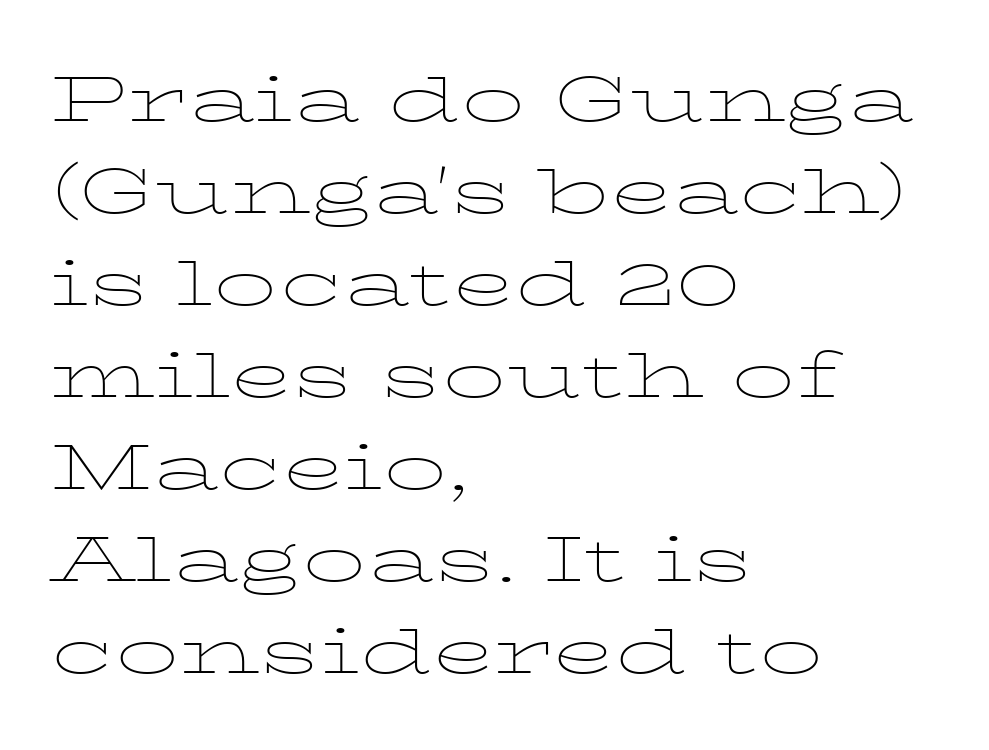
The image shows 63 px thin, wide serif type, upright; set left-aligned, normal line spacing (1.46x), normal letter spacing, not underlined; low stroke contrast and a medium x-height.
